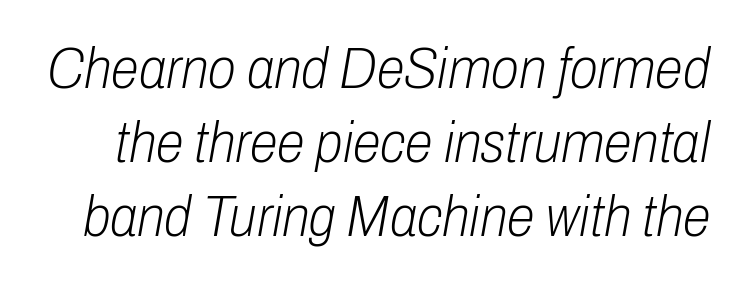
{"italic": "yes", "lean": "right", "slant_degrees": 10, "bold": "no", "weight": "light", "width": "condensed", "stroke_contrast": "low", "x_height": "medium", "monospaced": "no", "underline": "no", "line_spacing": "normal", "line_spacing_ratio": 1.3, "letter_spacing": "normal", "letter_spacing_em": 0.0, "glyph_px": 57}
